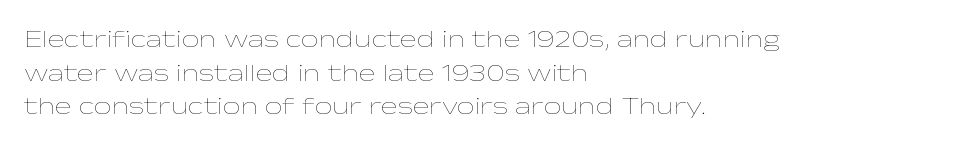
Honestly, there is no underline to notice here at all. When letters stand straight like this, we call the style roman or upright. The passage shown stacks its lines at a standard gap. Horizontal alignment here is leftward, the default for most running prose. Ink coverage per letter is moderate at most.
